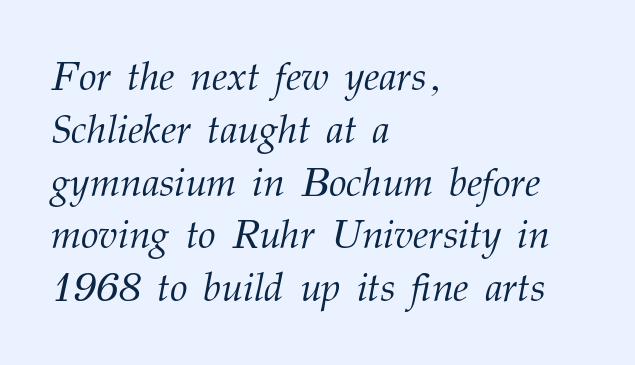
Q: Is the text bold? A: No.
Q: Is the text italic (slanted)? A: Yes, it leans right by about 12 degrees.
Q: Is the typeface a serif or a sans-serif typeface? A: Serif.
Q: Is the text underlined? A: No.
Q: How is the paragraph aligned? A: Left-aligned.
Q: Is the spacing between letters normal or unusually wide? A: Normal.
Q: Is the spacing between lines tight, normal or loose? A: Normal.
Q: Width (condensed, normal, or wide)? A: Normal.
Q: Stroke contrast? A: Medium.
Q: x-height? A: Medium.
Q: Monospaced? A: No.
